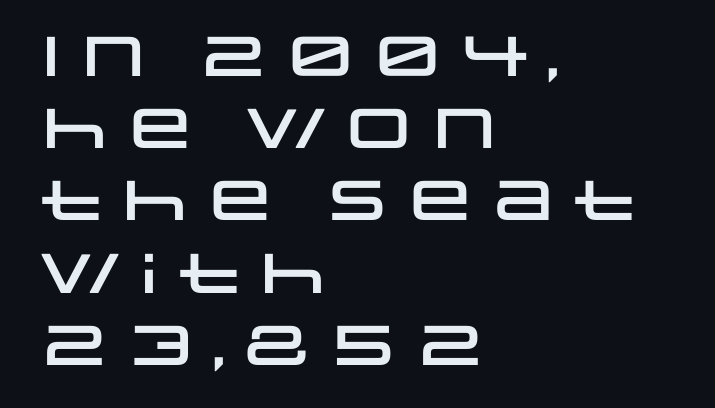
{"serif": "no", "italic": "no", "width": "wide", "stroke_contrast": "low", "x_height": "large", "monospaced": "no", "underline": "no", "align": "left", "line_spacing": "normal", "line_spacing_ratio": 1.29, "letter_spacing": "normal", "letter_spacing_em": 0.0, "glyph_px": 56}
